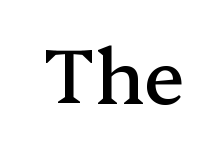
You could not count columns in this text — the font is proportionally spaced. Honestly, the letter spacing is just normal — you wouldn't notice it. A bare baseline throughout the passage. Nope, not italic — everything's standing straight. I'd call this a serif setting — the letters wear small feet.
